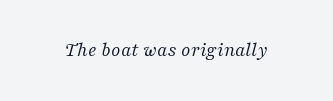
{"italic": "yes", "lean": "right", "slant_degrees": 16, "bold": "no", "underline": "no", "letter_spacing": "normal", "letter_spacing_em": 0.0, "glyph_px": 20}
